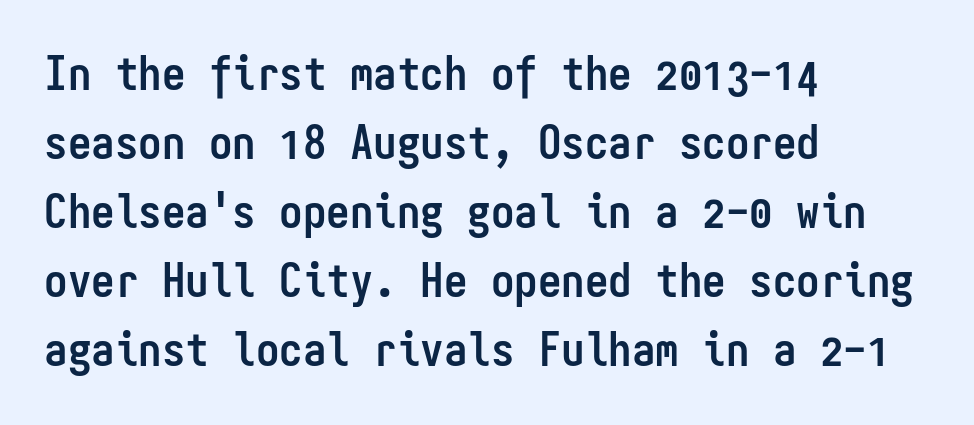
Q: Is the text bold? A: Yes.
Q: Is the text italic (slanted)? A: No, it is upright.
Q: Is the typeface a serif or a sans-serif typeface? A: Sans-serif.
Q: Is the text underlined? A: No.
Q: How is the paragraph aligned? A: Left-aligned.
Q: Is the spacing between letters normal or unusually wide? A: Normal.
Q: Is the spacing between lines tight, normal or loose? A: Normal.
Q: Width (condensed, normal, or wide)? A: Condensed.
Q: Stroke contrast? A: Low.
Q: x-height? A: Medium.
Q: Monospaced? A: Yes.
